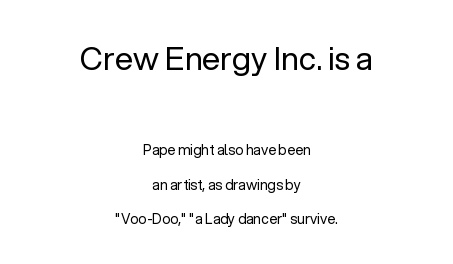
Q: Is the text bold? A: No.
Q: Is the text italic (slanted)? A: No, it is upright.
Q: Is the typeface a serif or a sans-serif typeface? A: Sans-serif.
Q: Is the text underlined? A: No.
Q: How is the paragraph aligned? A: Centered.
Q: Is the spacing between letters normal or unusually wide? A: Normal.
Q: Is the spacing between lines tight, normal or loose? A: Loose.
Q: Which block of text is set in a larger size, the first (top) or the second (bottom)? A: The first (top) one.
Q: Width (condensed, normal, or wide)? A: Normal.
Q: Stroke contrast? A: Low.
Q: x-height? A: Medium.
Q: Monospaced? A: No.
